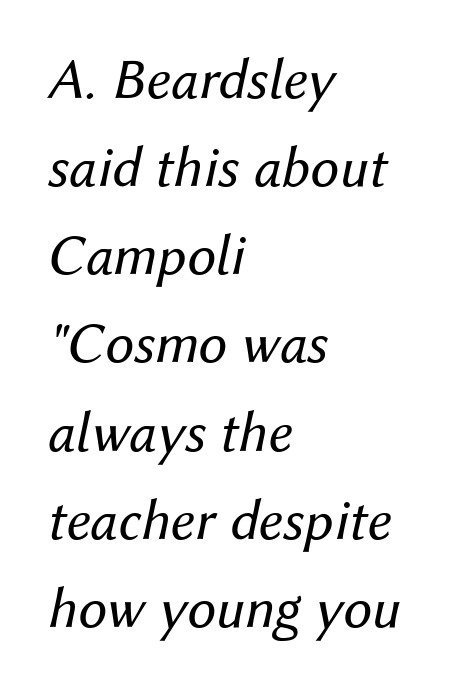
Q: Is the text bold? A: No.
Q: Is the text italic (slanted)? A: Yes, it leans right by about 12 degrees.
Q: Is the text underlined? A: No.
Q: How is the paragraph aligned? A: Left-aligned.
Q: Is the spacing between letters normal or unusually wide? A: Normal.
Q: Is the spacing between lines tight, normal or loose? A: Normal.
Q: Width (condensed, normal, or wide)? A: Normal.
Q: Stroke contrast? A: Medium.
Q: x-height? A: Medium.
Q: Monospaced? A: No.
